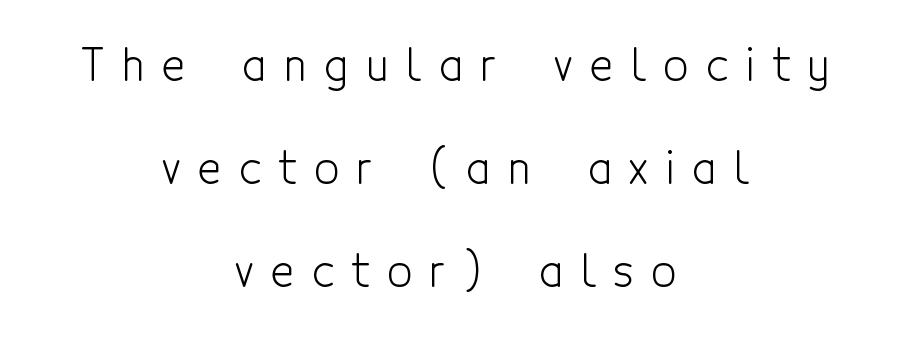
Stroke thickness stays within the range of a standard reading face or lighter. Here the designer chose a conventional face with non-uniform glyph widths. Whoever set this chose breathing room over compactness in the vertical rhythm. Letters rest on an invisible, unmarked baseline.
